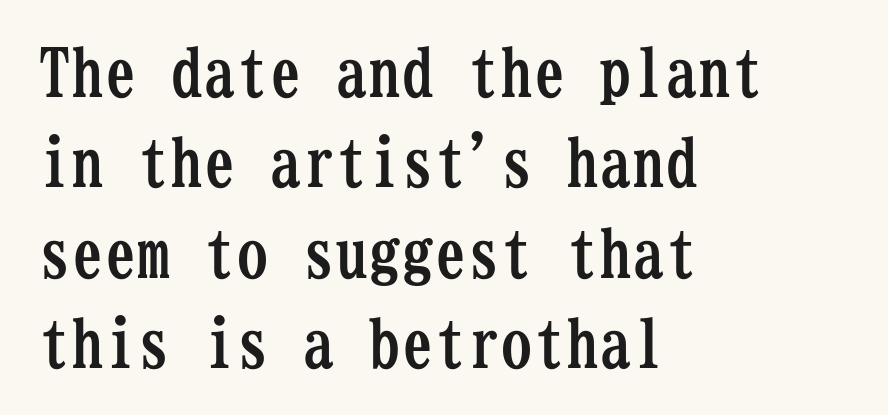
The image shows 66 px semibold, condensed serif type, upright, monospaced; set left-aligned, normal line spacing (1.37x), normal letter spacing, not underlined; low stroke contrast and a medium x-height.
